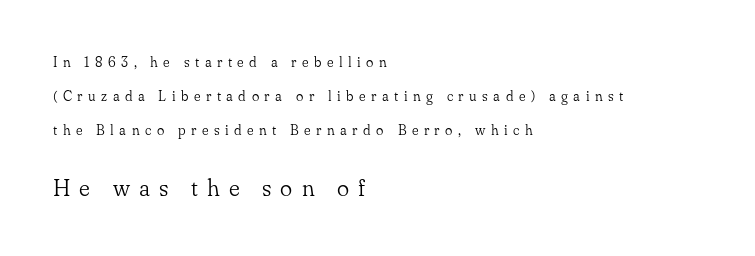
Q: Is the text bold? A: No.
Q: Is the text italic (slanted)? A: No, it is upright.
Q: Is the text underlined? A: No.
Q: How is the paragraph aligned? A: Left-aligned.
Q: Is the spacing between letters normal or unusually wide? A: Unusually wide.
Q: Is the spacing between lines tight, normal or loose? A: Loose.
Q: Which block of text is set in a larger size, the first (top) or the second (bottom)? A: The second (bottom) one.
